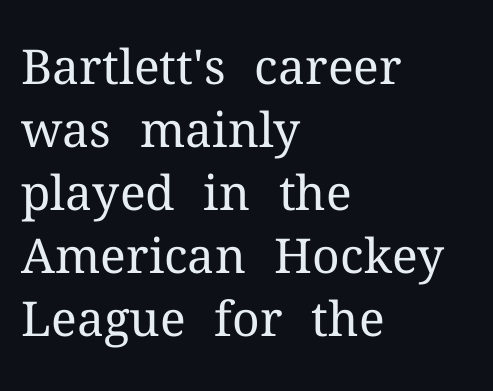
Q: Is the text bold? A: No.
Q: Is the text italic (slanted)? A: No, it is upright.
Q: Is the typeface a serif or a sans-serif typeface? A: Serif.
Q: Is the text underlined? A: No.
Q: How is the paragraph aligned? A: Left-aligned.
Q: Is the spacing between letters normal or unusually wide? A: Normal.
Q: Is the spacing between lines tight, normal or loose? A: Normal.
Q: Width (condensed, normal, or wide)? A: Normal.
Q: Stroke contrast? A: Medium.
Q: x-height? A: Medium.
Q: Monospaced? A: No.
